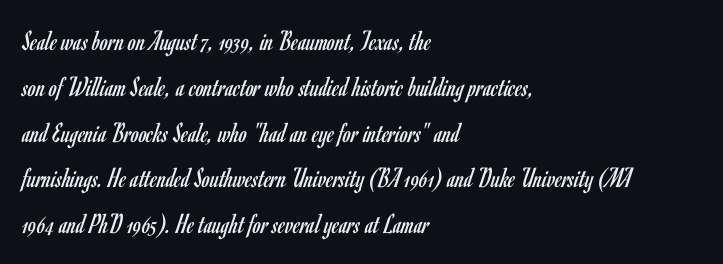
Q: Is the text bold? A: No.
Q: Is the text italic (slanted)? A: Yes.
Q: Is the typeface a serif or a sans-serif typeface? A: Sans-serif.
Q: Is the text underlined? A: No.
Q: How is the paragraph aligned? A: Left-aligned.
Q: Is the spacing between letters normal or unusually wide? A: Normal.
Q: Is the spacing between lines tight, normal or loose? A: Normal.
Q: Width (condensed, normal, or wide)? A: Condensed.
Q: Stroke contrast? A: Low.
Q: x-height? A: Small.
Q: Monospaced? A: No.
